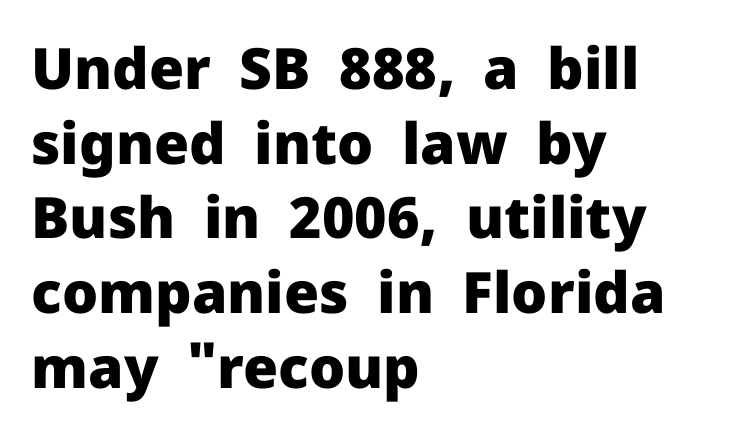
Spacing verdict: proportional, widths tailored to each character. Stroke terminals: plain, sans-serif. Standard letterfit; no display-style spreading of the glyphs. Line beginnings align vertically; line endings do not. Posture: straight, roman, zero tilt. Summary of vertical rhythm: regular, with standard interline spacing.
